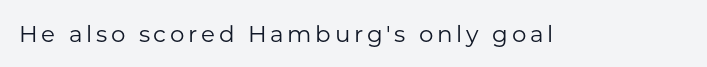
Honestly, there is no underline to notice here at all. This is roman type, the default non-slanted kind. Weight: not bold — regular or lighter.
